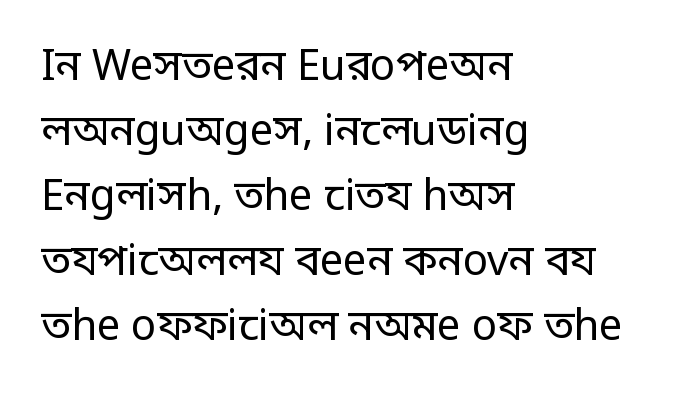
Vertical strokes here are truly vertical. The rendering shows plain stroke endings on the letterforms — a sans-serif design. The specimen omits any rule beneath the text block's lines. Character widths vary here, with narrow letters taking less room than wide ones. In CSS terms this would be text-align: left.
